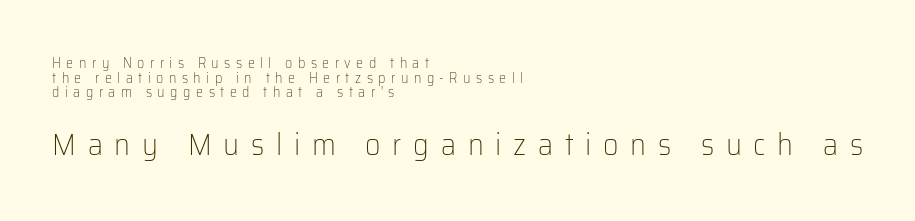
The image shows 30 px light sans-serif type, upright; set left-aligned, tight line spacing (1.04x), unusually wide letter spacing (+0.39 em), not underlined; the second (bottom) block is 2.14x larger; low stroke contrast and a medium x-height.
